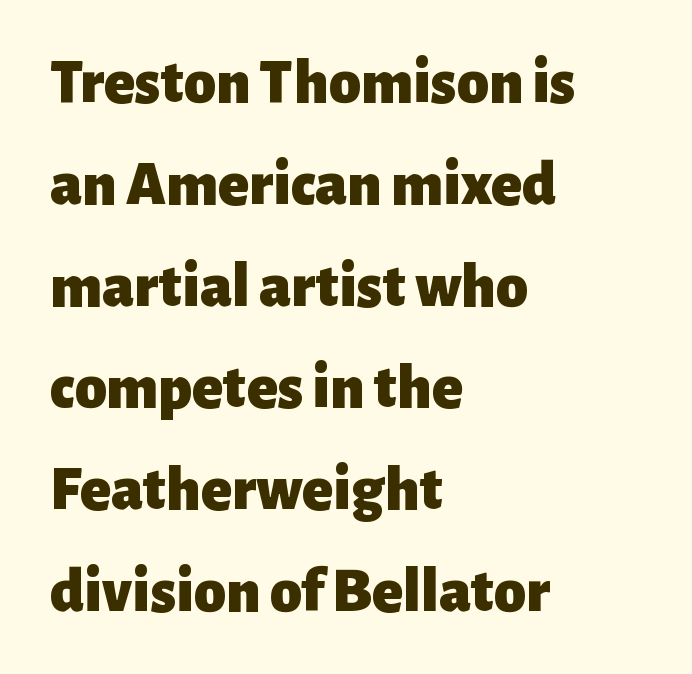
Q: Is the text bold? A: Yes.
Q: Is the text italic (slanted)? A: No, it is upright.
Q: Is the typeface a serif or a sans-serif typeface? A: Sans-serif.
Q: Is the text underlined? A: No.
Q: How is the paragraph aligned? A: Left-aligned.
Q: Is the spacing between letters normal or unusually wide? A: Normal.
Q: Is the spacing between lines tight, normal or loose? A: Normal.
Q: Width (condensed, normal, or wide)? A: Normal.
Q: Stroke contrast? A: Low.
Q: x-height? A: Medium.
Q: Monospaced? A: No.
